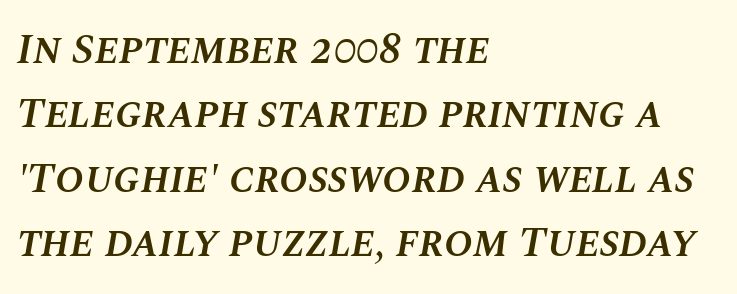
Tall strokes in this sample are angled rather than plumb. Lines of text with bare space underneath. This sample is left-justified, so line endings fall wherever the words run out. Look at the tracking — it's just the regular setting, nothing added.
